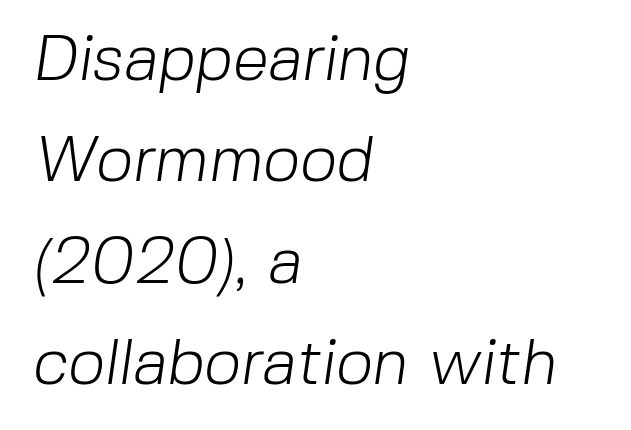
{"serif": "no", "bold": "no", "weight": "light", "width": "normal", "stroke_contrast": "low", "x_height": "medium", "monospaced": "no", "underline": "no", "align": "left", "line_spacing": "normal", "line_spacing_ratio": 1.56, "letter_spacing": "normal", "letter_spacing_em": 0.0, "glyph_px": 65}
